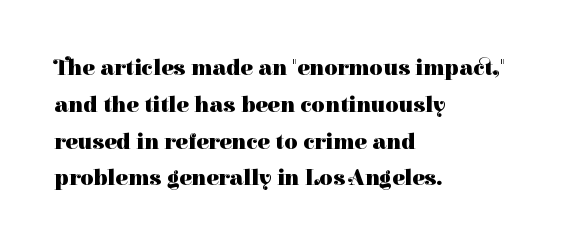
The image shows 23 px bold type, upright; set left-aligned, normal line spacing (1.6x), normal letter spacing, not underlined.
